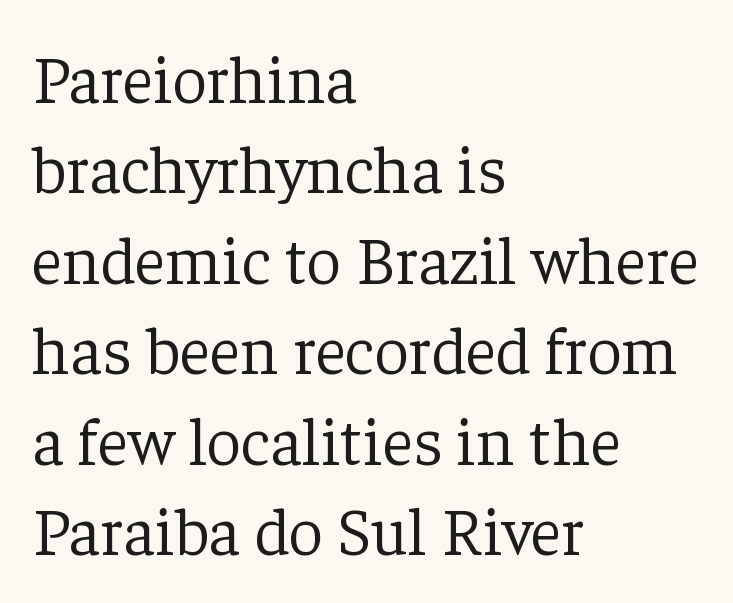
Q: Is the text bold? A: No.
Q: Is the text italic (slanted)? A: No, it is upright.
Q: Is the typeface a serif or a sans-serif typeface? A: Serif.
Q: Is the text underlined? A: No.
Q: How is the paragraph aligned? A: Left-aligned.
Q: Is the spacing between letters normal or unusually wide? A: Normal.
Q: Is the spacing between lines tight, normal or loose? A: Normal.
Q: Width (condensed, normal, or wide)? A: Normal.
Q: Stroke contrast? A: Low.
Q: x-height? A: Medium.
Q: Monospaced? A: No.
